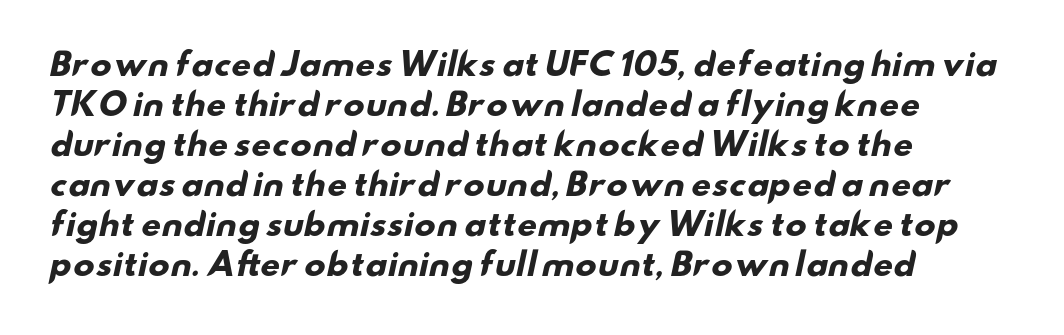
{"serif": "no", "bold": "yes", "weight": "heavy", "width": "wide", "stroke_contrast": "low", "x_height": "small", "monospaced": "no", "underline": "no", "align": "left", "line_spacing": "normal", "line_spacing_ratio": 1.29, "letter_spacing": "normal", "letter_spacing_em": 0.0, "glyph_px": 31}
